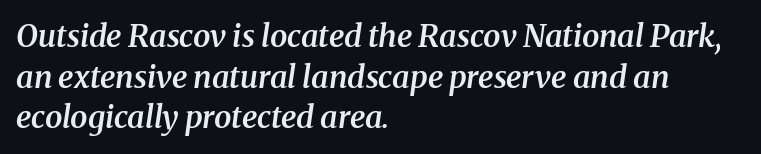
Q: Is the text bold? A: Semi-bold.
Q: Is the text italic (slanted)? A: Yes, it leans right by about 8 degrees.
Q: Is the typeface a serif or a sans-serif typeface? A: Serif.
Q: Is the text underlined? A: No.
Q: How is the paragraph aligned? A: Left-aligned.
Q: Is the spacing between letters normal or unusually wide? A: Normal.
Q: Is the spacing between lines tight, normal or loose? A: Normal.
Q: Width (condensed, normal, or wide)? A: Normal.
Q: Stroke contrast? A: Medium.
Q: x-height? A: Medium.
Q: Monospaced? A: No.
